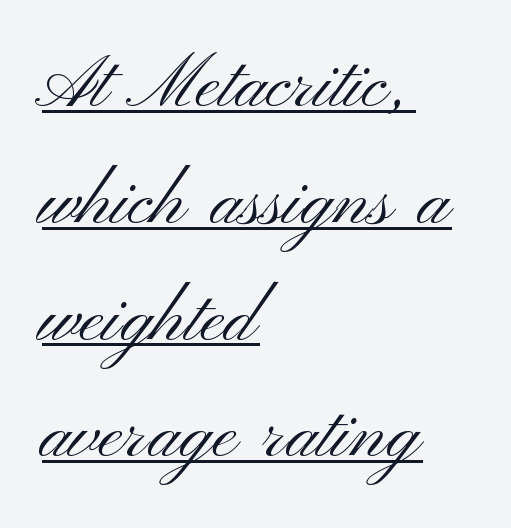
{"serif": "no", "bold": "no", "weight": "light", "width": "wide", "stroke_contrast": "medium", "x_height": "small", "monospaced": "no", "underline": "yes", "align": "left", "line_spacing": "normal", "line_spacing_ratio": 1.6, "letter_spacing": "normal", "letter_spacing_em": 0.0, "glyph_px": 73}
